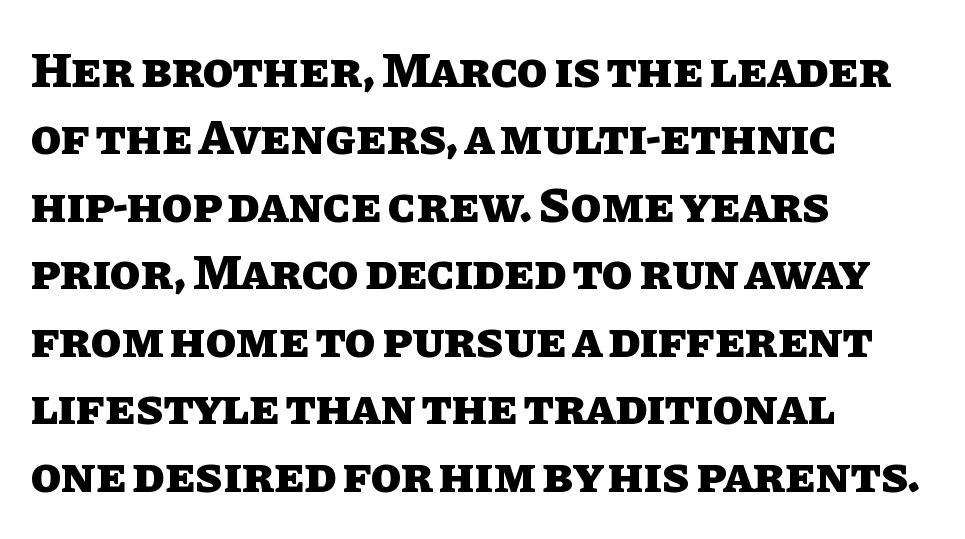
In CSS terms this would be text-align: left. Students, note that the glyphs here touch the page at normal intervals. The specimen omits any rule beneath the text block's lines. Note the varied advance widths — an 'i' is clearly narrower than an 'm'. Emphasis by weight is at full strength: bold. The lines sit at an ordinary, default distance from one another.
